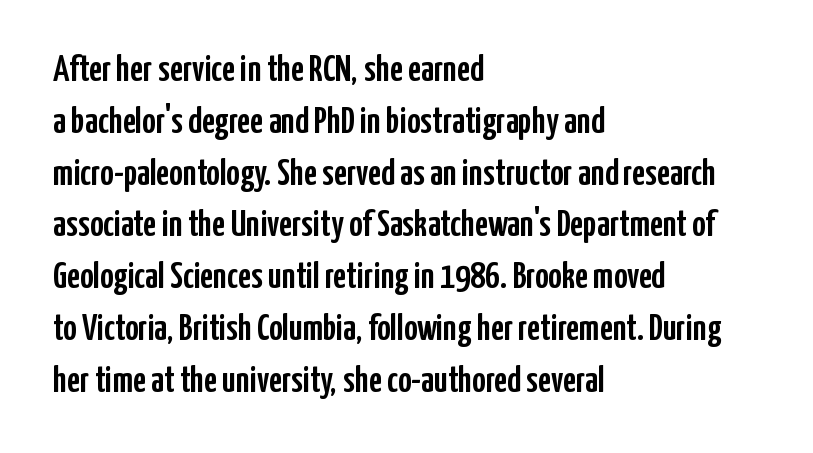
The image shows 37 px condensed sans-serif type, upright; set left-aligned, normal line spacing (1.4x), normal letter spacing, not underlined; low stroke contrast and a medium x-height.
